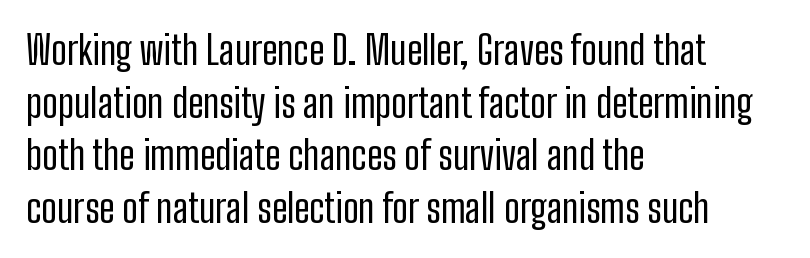
{"serif": "no", "italic": "no", "bold": "no", "weight": "regular", "width": "condensed", "stroke_contrast": "low", "x_height": "medium", "monospaced": "no", "underline": "no", "align": "left", "line_spacing": "normal", "line_spacing_ratio": 1.35, "letter_spacing": "normal", "letter_spacing_em": 0.0, "glyph_px": 39}
